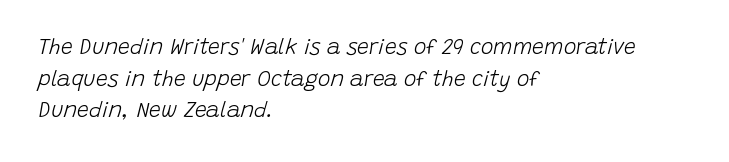
{"italic": "yes", "lean": "right", "slant_degrees": 15, "bold": "no", "underline": "no", "align": "left", "line_spacing": "normal", "line_spacing_ratio": 1.51, "letter_spacing": "normal", "letter_spacing_em": 0.0, "glyph_px": 21}
